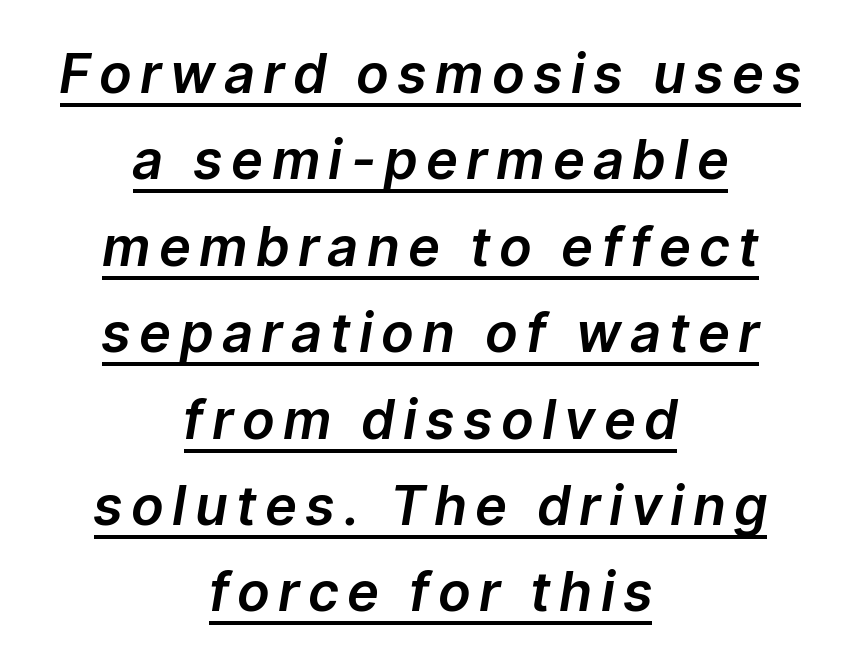
{"italic": "yes", "lean": "right", "slant_degrees": 9, "width": "normal", "stroke_contrast": "low", "x_height": "medium", "monospaced": "no", "underline": "yes", "align": "center", "line_spacing": "normal", "line_spacing_ratio": 1.6, "glyph_px": 54}
